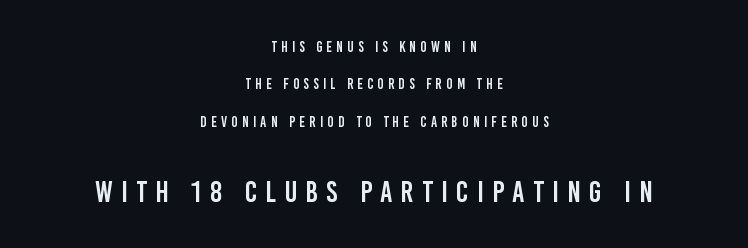
Anything drawn beneath the words? Only blank space. The tracking jumps out immediately: characters are airy and widely separated. Horizontally, the lines are justified to the midpoint only. This sample has the flowing, uneven cadence of proportional lettering. Nope, no serifs anywhere on these letters. Rows of type keep a wide berth in the vertical direction.
